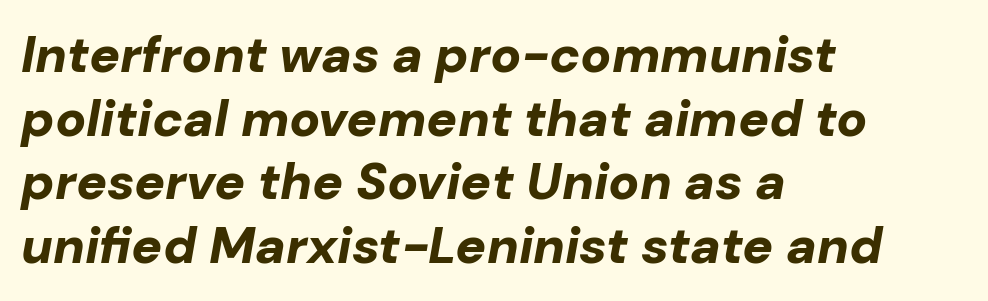
Q: Is the text bold? A: Yes.
Q: Is the text italic (slanted)? A: Yes, it leans right by about 10 degrees.
Q: Is the text underlined? A: No.
Q: How is the paragraph aligned? A: Left-aligned.
Q: Is the spacing between letters normal or unusually wide? A: Normal.
Q: Is the spacing between lines tight, normal or loose? A: Normal.
Q: Width (condensed, normal, or wide)? A: Normal.
Q: Stroke contrast? A: Low.
Q: x-height? A: Medium.
Q: Monospaced? A: No.
